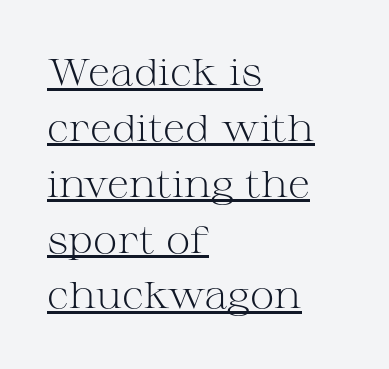
The image shows 37 px light, wide serif type, upright; set left-aligned, normal line spacing (1.51x), normal letter spacing, underlined; medium stroke contrast and a medium x-height.
